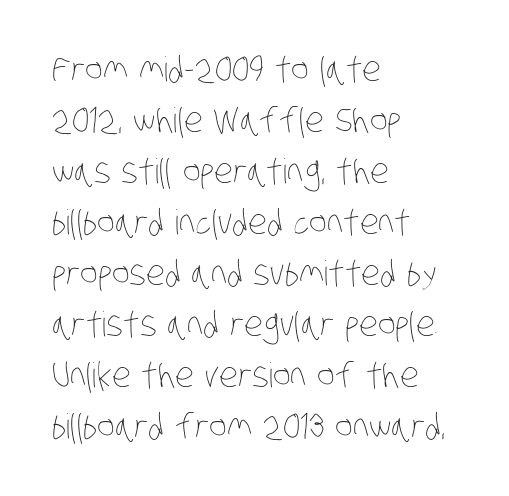
Q: Is the text bold? A: No.
Q: Is the text underlined? A: No.
Q: How is the paragraph aligned? A: Left-aligned.
Q: Is the spacing between letters normal or unusually wide? A: Normal.
Q: Is the spacing between lines tight, normal or loose? A: Normal.
Q: Width (condensed, normal, or wide)? A: Condensed.
Q: Stroke contrast? A: Low.
Q: x-height? A: Large.
Q: Monospaced? A: No.
